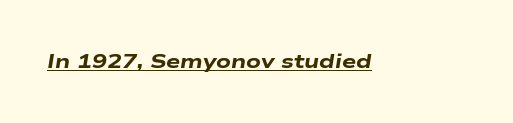
There is no visible air inserted between adjacent glyphs. The words here are underlined. Heft: maximum for text — a bold. Tall strokes in this sample are angled rather than plumb.
